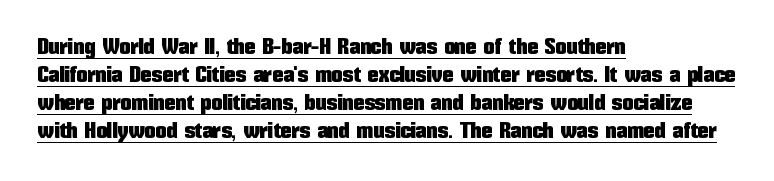
The image shows 22 px text type, upright; set left-aligned, normal line spacing (1.27x), normal letter spacing, underlined.
